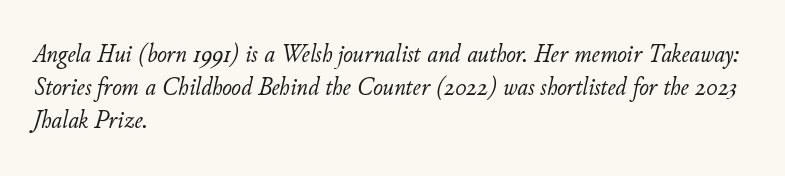
The strokes are not fattened; the text isn't bold. Look at the tracking — it's just the regular setting, nothing added. The rendering anchors every line to the left-hand side. Each row of text sits above clean, open space. How would I describe the line gaps? Plain and ordinary. The passage shown leans; its letterforms are oblique.
